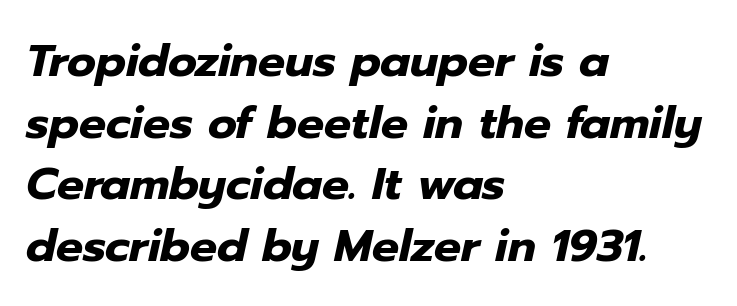
{"italic": "yes", "lean": "right", "slant_degrees": 12, "bold": "yes", "weight": "heavy", "width": "normal", "stroke_contrast": "low", "x_height": "medium", "monospaced": "no", "underline": "no", "align": "left", "line_spacing": "normal", "line_spacing_ratio": 1.37, "letter_spacing": "normal", "letter_spacing_em": 0.0, "glyph_px": 45}
